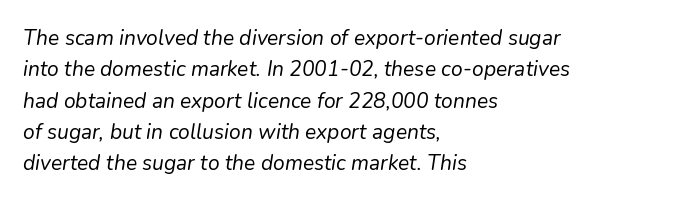
Q: Is the text bold? A: No.
Q: Is the text italic (slanted)? A: Yes, it leans right by about 9 degrees.
Q: Is the text underlined? A: No.
Q: How is the paragraph aligned? A: Left-aligned.
Q: Is the spacing between letters normal or unusually wide? A: Normal.
Q: Is the spacing between lines tight, normal or loose? A: Normal.
